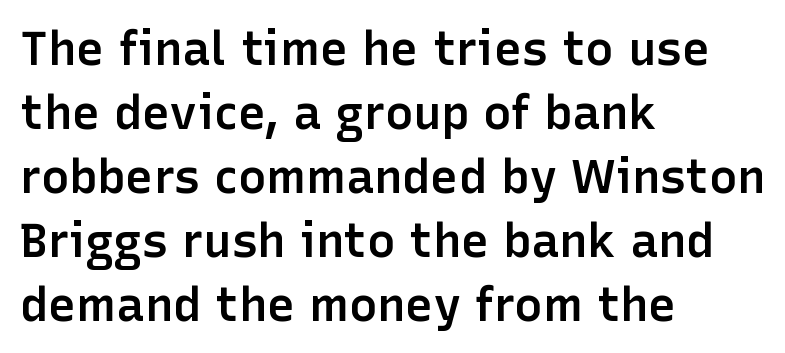
{"serif": "no", "italic": "no", "bold": "semi", "weight": "semibold", "width": "normal", "stroke_contrast": "low", "x_height": "medium", "monospaced": "no", "underline": "no", "align": "left", "line_spacing": "normal", "line_spacing_ratio": 1.36, "letter_spacing": "normal", "letter_spacing_em": 0.0, "glyph_px": 47}
